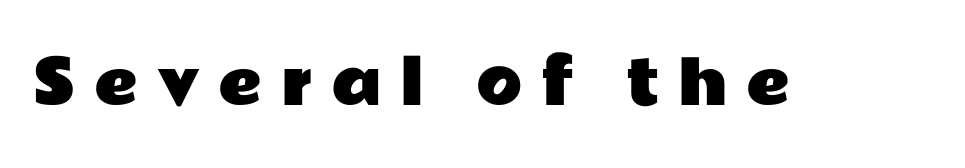
The image shows 60 px wide sans-serif type, upright; set unusually wide letter spacing (+0.31 em), not underlined; low stroke contrast and a medium x-height.
